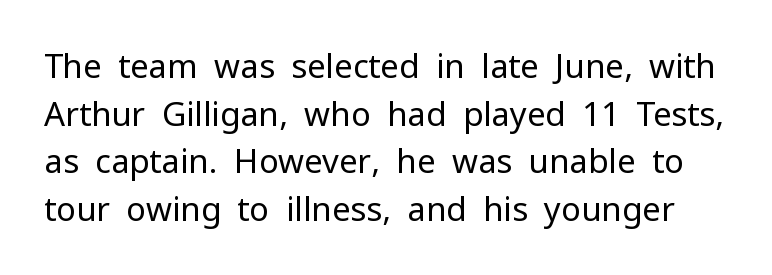
In terms of leading, this rendering sits right in the middle. Letterform terminals end flat and unadorned throughout the passage. Glance below the letters and you will spot only blank space. Characters remain perfectly vertical along every line. The letterforms sit at book weight or below.
